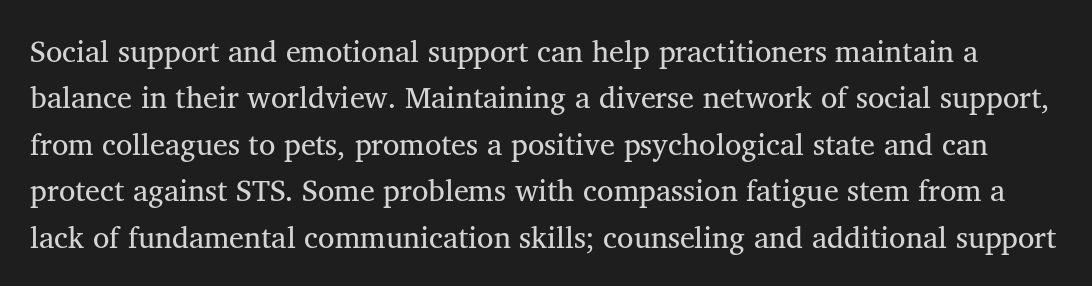
Q: Is the text italic (slanted)? A: No, it is upright.
Q: Is the typeface a serif or a sans-serif typeface? A: Serif.
Q: Is the text underlined? A: No.
Q: Is the spacing between letters normal or unusually wide? A: Normal.
Q: Is the spacing between lines tight, normal or loose? A: Normal.
Q: Width (condensed, normal, or wide)? A: Normal.
Q: Stroke contrast? A: Medium.
Q: x-height? A: Medium.
Q: Monospaced? A: No.
